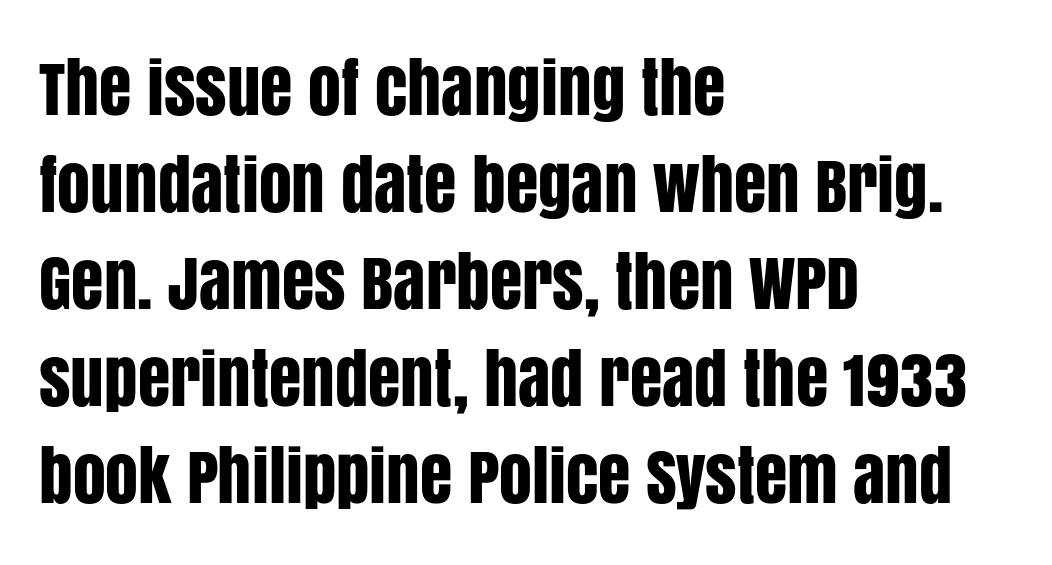
Q: Is the text italic (slanted)? A: No, it is upright.
Q: Is the typeface a serif or a sans-serif typeface? A: Sans-serif.
Q: Is the text underlined? A: No.
Q: How is the paragraph aligned? A: Left-aligned.
Q: Is the spacing between letters normal or unusually wide? A: Normal.
Q: Is the spacing between lines tight, normal or loose? A: Normal.
Q: Width (condensed, normal, or wide)? A: Condensed.
Q: Stroke contrast? A: Low.
Q: x-height? A: Large.
Q: Monospaced? A: No.
